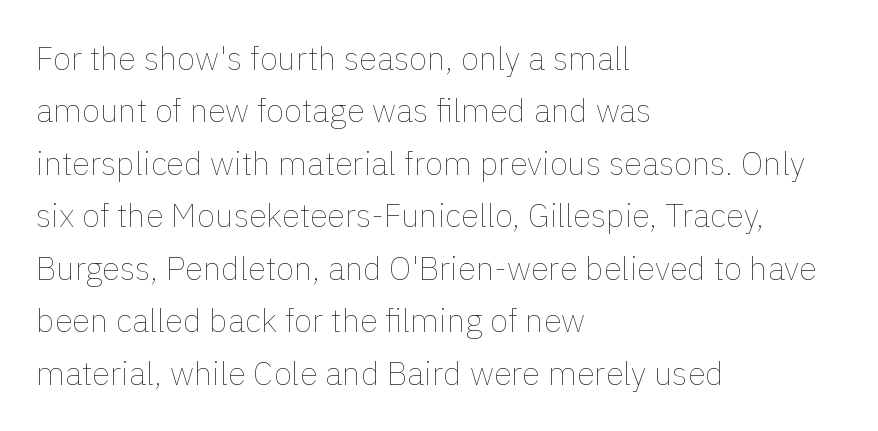
{"italic": "no", "bold": "no", "weight": "thin", "width": "normal", "x_height": "medium", "monospaced": "no", "underline": "no", "align": "left", "line_spacing": "normal", "line_spacing_ratio": 1.59, "letter_spacing": "normal", "letter_spacing_em": 0.0, "glyph_px": 33}
